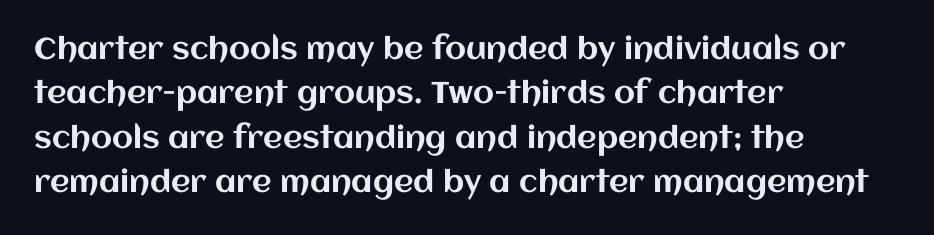
The image shows 30 px text type, upright; set left-aligned, normal line spacing (1.48x), normal letter spacing, not underlined; medium stroke contrast and a large x-height.
